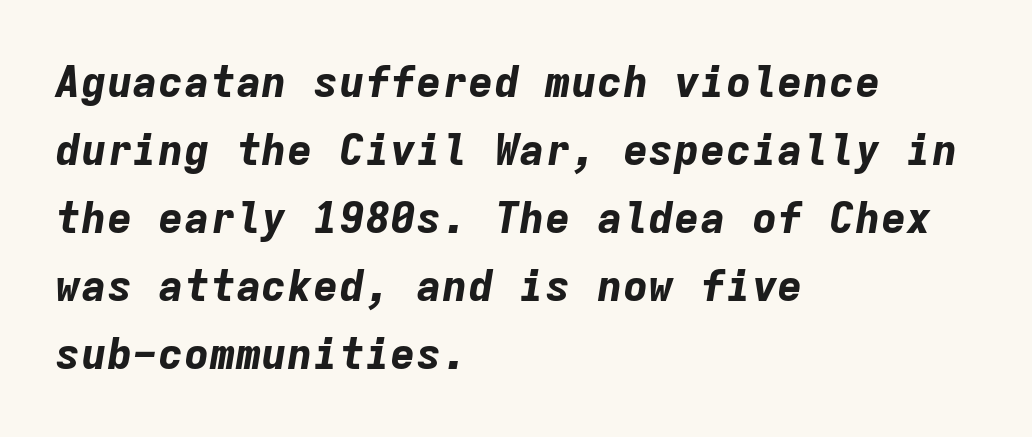
No word sits above an underline. Nobody touched the tracking dial on this one. The rendering uses typewriter-style spacing with identical character cells. Does the lettering tilt? It does — this is italic.
